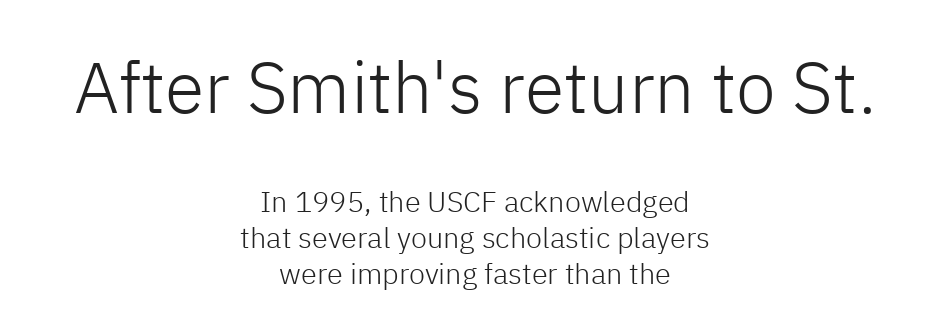
{"serif": "no", "italic": "no", "bold": "no", "weight": "light", "width": "normal", "stroke_contrast": "low", "x_height": "medium", "monospaced": "no", "underline": "no", "align": "center", "line_spacing_ratio": 1.24, "letter_spacing": "normal", "letter_spacing_em": 0.0, "larger_block": "first", "size_ratio": 2.48, "glyph_px": 72}
